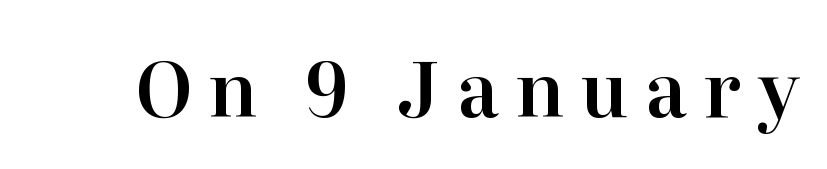
The lettering stays uniformly vertical, giving the passage a roman look. Glance below the letters and you will spot only blank space. Typographically, this falls in the serif category. Someone cranked the tracking dial way up on this one.
